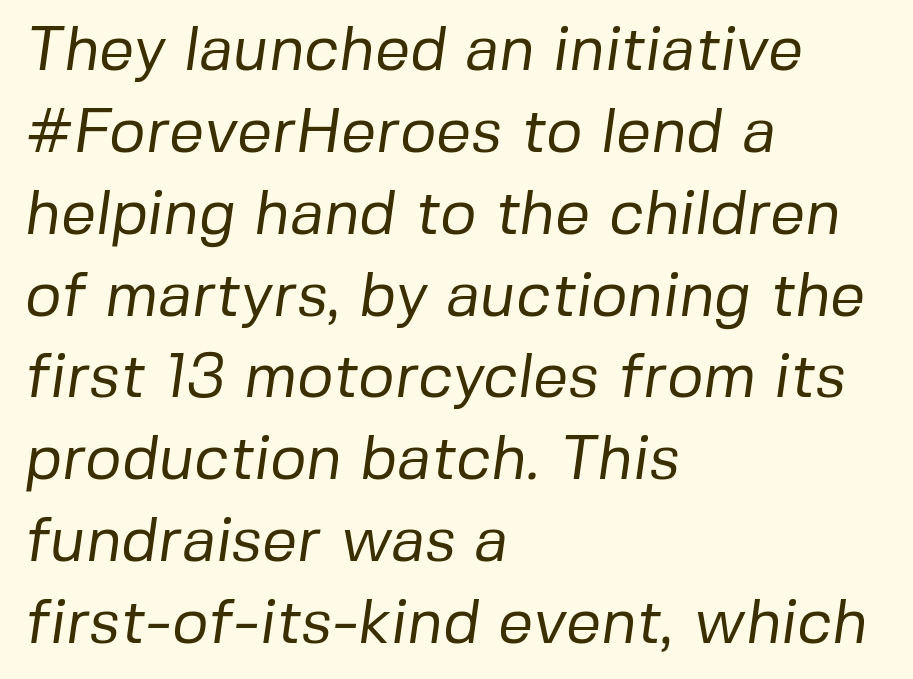
Proportional: the letters do not fall into vertical columns. This rendering leaves character spacing at its baseline value. The text block is weighted toward the left margin, trailing off unevenly rightward. This reads as an unemphasized weight, regular at the heaviest.
